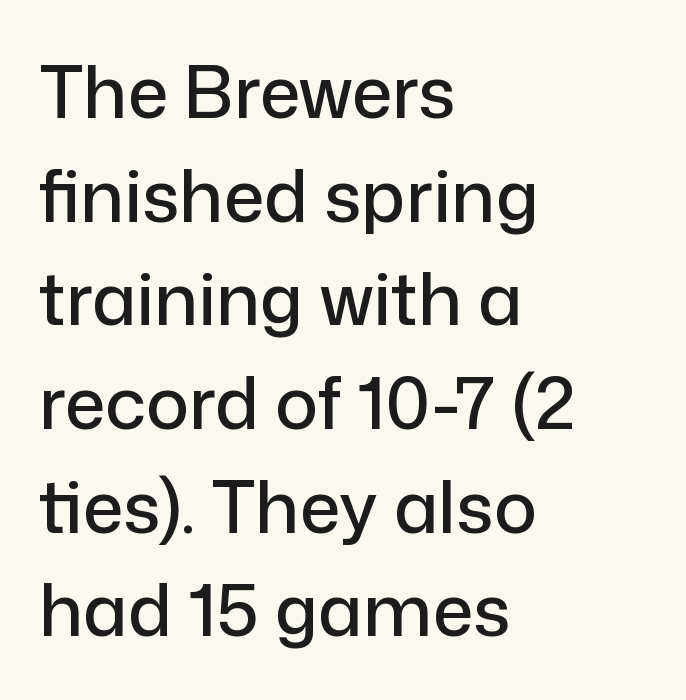
The passage shown is typed in a proportional face where columns would drift. Rendered with straight, roman letterforms. Vertically, the passage feels balanced, rows spaced as you'd expect. Letters rest on an invisible, unmarked baseline. Notice how the passage keeps a crisp vertical edge on the left only.
